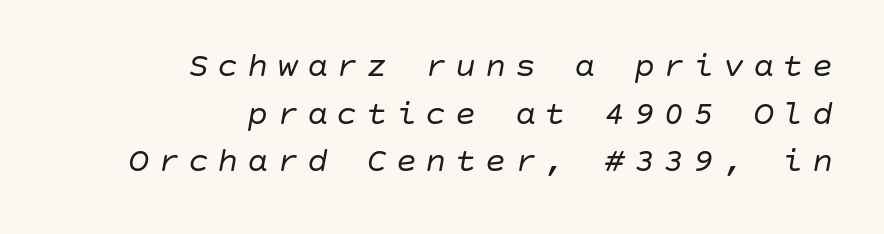
Short note: letters widely spaced. If you measured baseline to baseline, you'd find a middling distance. Is the block centered? No — it sits flush against the right margin. The text carries the slant typical of an italic or oblique font.
